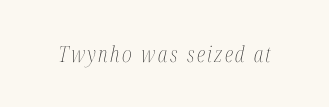
The image shows 22 px text type, italic (leaning right); set not underlined.
